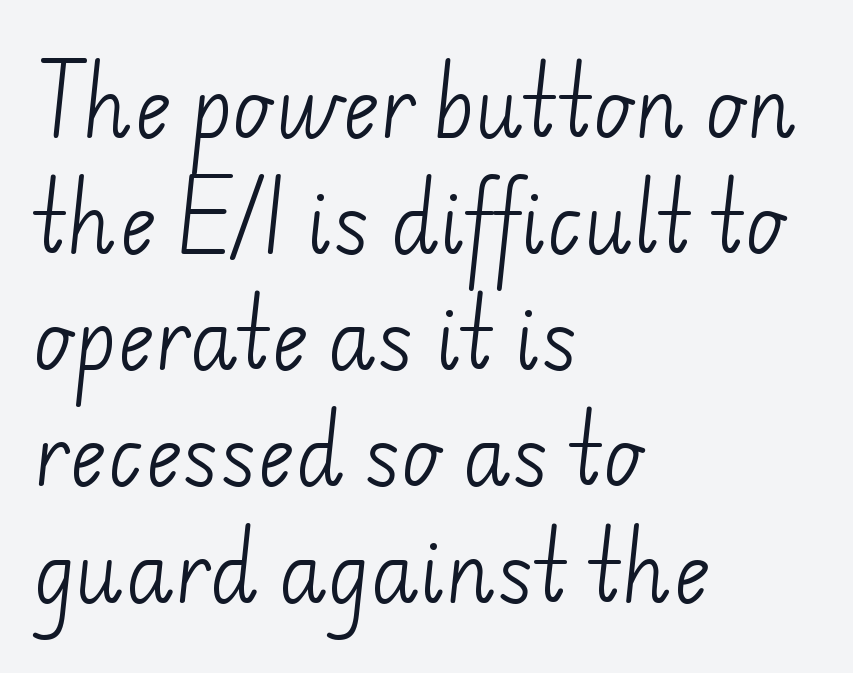
Q: Is the text bold? A: No.
Q: Is the typeface a serif or a sans-serif typeface? A: Sans-serif.
Q: Is the text underlined? A: No.
Q: How is the paragraph aligned? A: Left-aligned.
Q: Is the spacing between letters normal or unusually wide? A: Normal.
Q: Is the spacing between lines tight, normal or loose? A: Normal.
Q: Width (condensed, normal, or wide)? A: Normal.
Q: Stroke contrast? A: Low.
Q: x-height? A: Small.
Q: Monospaced? A: No.
